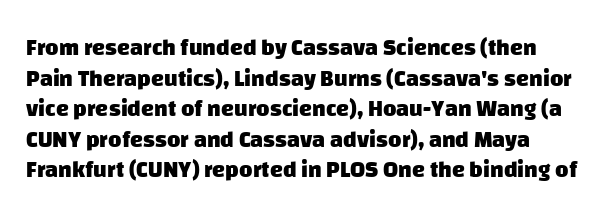
Q: Is the text bold? A: Yes.
Q: Is the text underlined? A: No.
Q: Is the spacing between letters normal or unusually wide? A: Normal.
Q: Is the spacing between lines tight, normal or loose? A: Normal.
